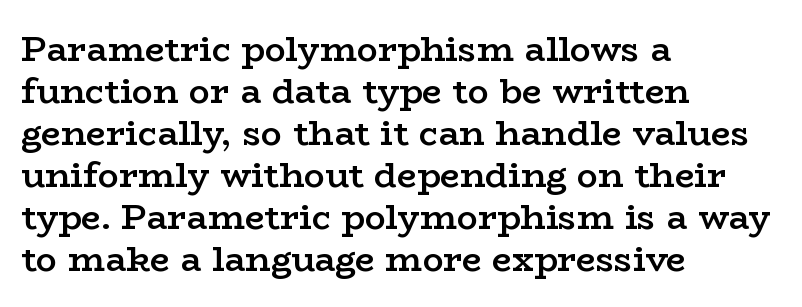
The font family rendered here belongs to the serif group. The gap between lines stays unmarked. The typography opts for an upright posture over an oblique one. Proportional: the letters do not fall into vertical columns.
